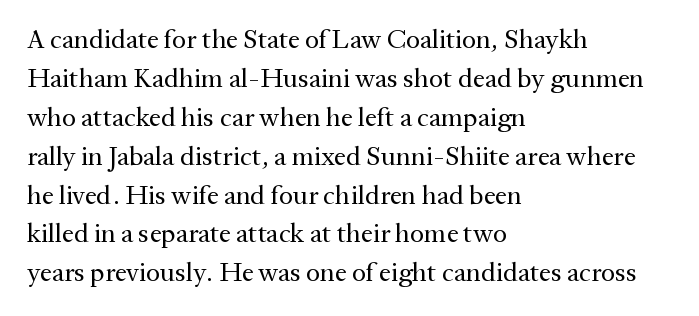
The image shows 27 px text type, upright; set left-aligned, normal line spacing (1.44x), normal letter spacing, not underlined.
